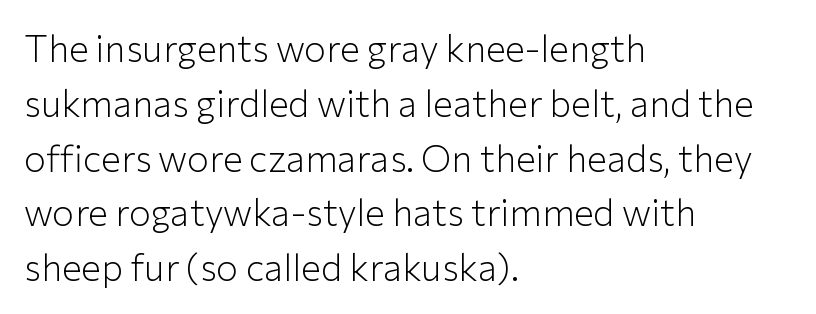
The face used here is proportionally spaced, like ordinary book or web type. Stem width sits at or under what a default text font uses. The passage is arranged the way most books set body copy — flush left. To sum up the face: it is a sans, with no serifs. Glance below the letters and you will spot only blank space. One glance says typical: line gaps are just what's usual.
